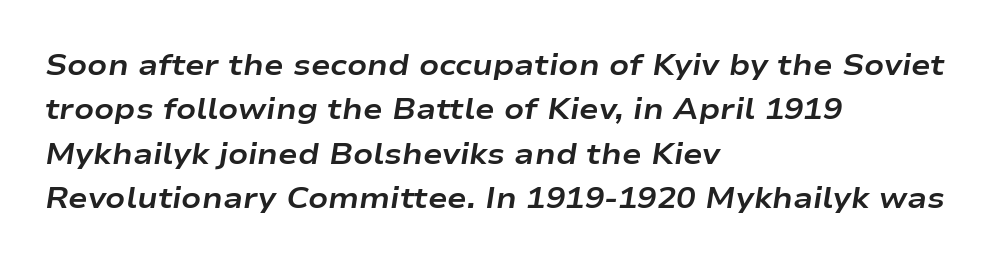
The image shows 29 px bold, wide type, italic (leaning right); set left-aligned, normal line spacing (1.53x), normal letter spacing, not underlined; low stroke contrast and a medium x-height.
